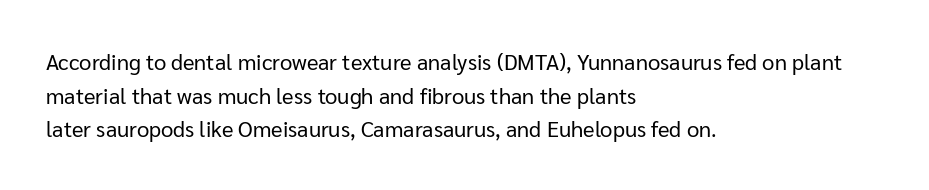
Unbolded letterforms with no extra heft. The letterforms sit shoulder to shoulder at normal distance. Line spacing here is normal. Glance below the letters and you will spot only blank space. Visually the block forms a straight wall on the left and a jagged coastline on the right.
